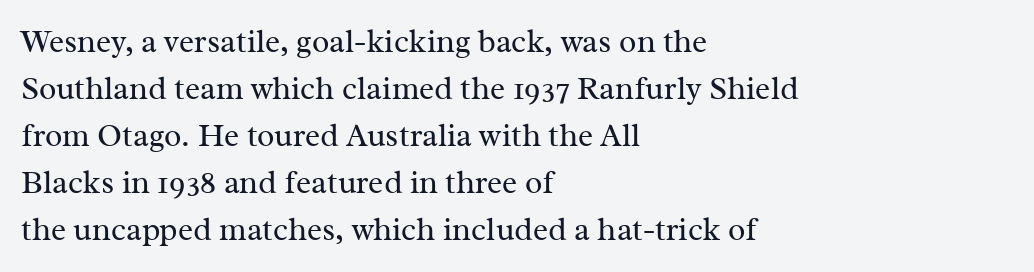
{"serif": "yes", "italic": "no", "bold": "no", "weight": "regular", "width": "normal", "stroke_contrast": "medium", "x_height": "medium", "monospaced": "no", "underline": "no", "align": "left", "line_spacing": "normal", "line_spacing_ratio": 1.47, "letter_spacing": "normal", "letter_spacing_em": 0.0, "glyph_px": 32}
